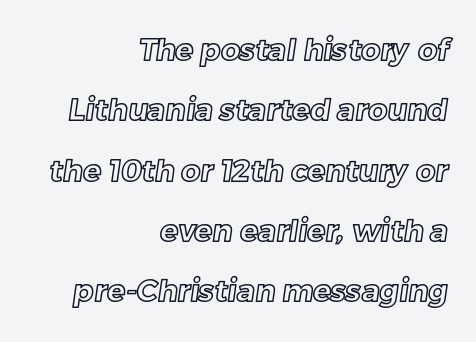
The image shows 30 px text type; set right-aligned, loose line spacing (2.01x), normal letter spacing, not underlined; a medium x-height.
